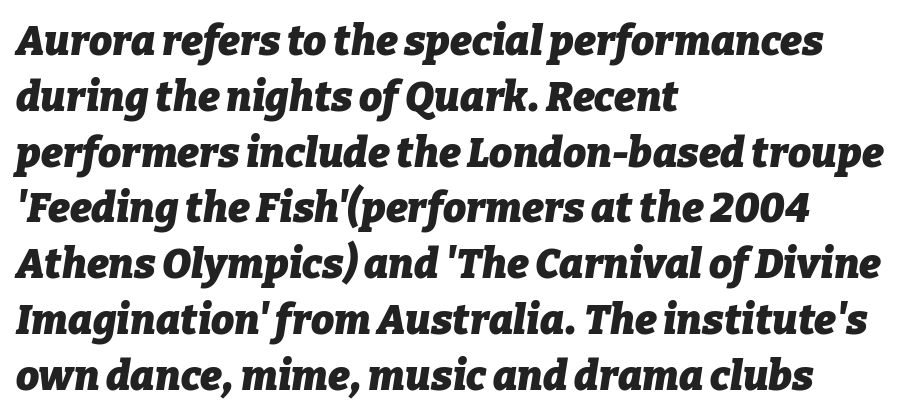
Beneath every word, the page is bare. Emphasis by weight is at full strength: bold. Which margin do the lines hug? The left one — the right edge is uneven. Look at the tracking — it's just the regular setting, nothing added. The face used here is proportionally spaced, like ordinary book or web type.
